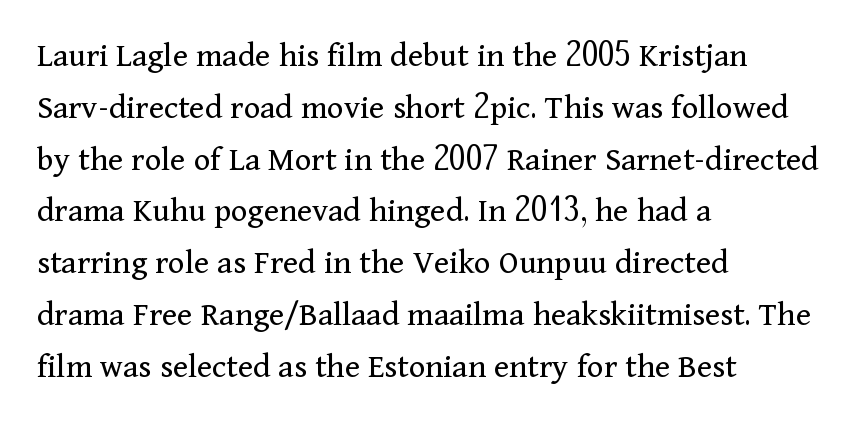
The image shows 35 px regular-weight serif type, upright; set left-aligned, normal line spacing (1.48x), normal letter spacing, not underlined; medium stroke contrast and a medium x-height.
